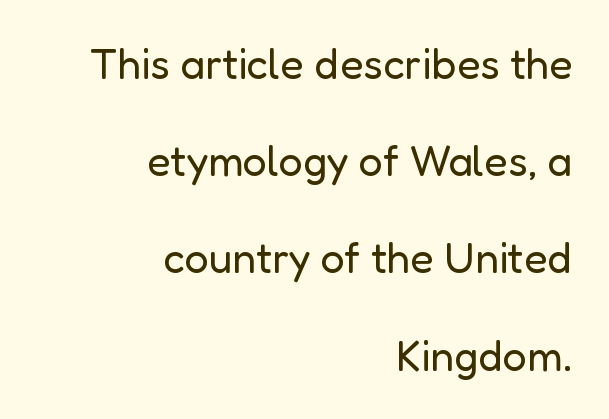
The image shows 43 px regular-weight sans-serif type, upright; set right-aligned, loose line spacing (2.26x), normal letter spacing, not underlined; low stroke contrast and a medium x-height.
